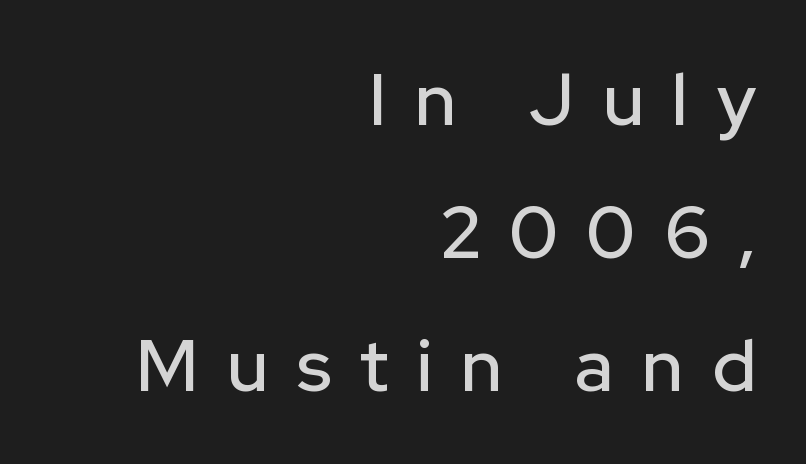
The image shows 73 px sans-serif type, upright; set right-aligned, line spacing 1.82x, unusually wide letter spacing (+0.39 em), not underlined; low stroke contrast and a medium x-height.
